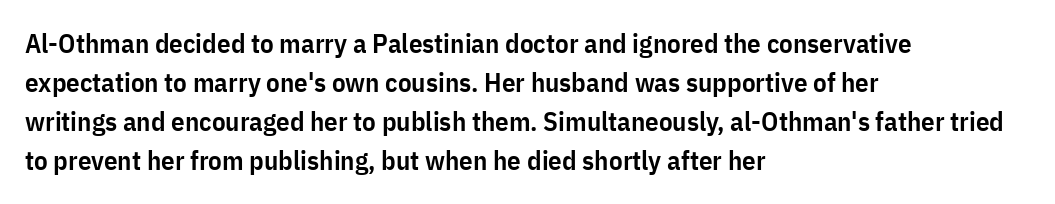
{"italic": "no", "bold": "semi", "underline": "no", "align": "left", "line_spacing": "normal", "line_spacing_ratio": 1.45, "letter_spacing": "normal", "letter_spacing_em": 0.0, "glyph_px": 27}
